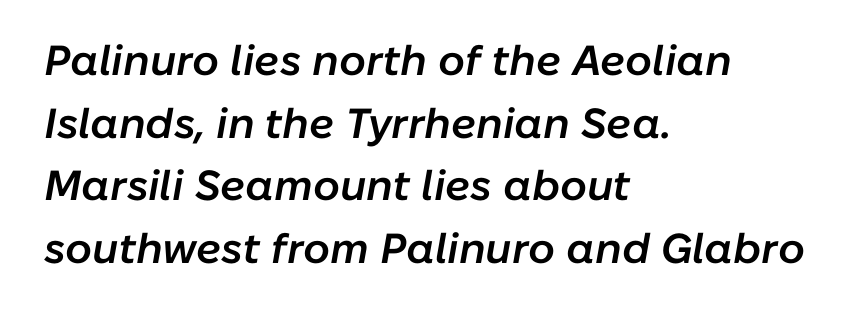
The image shows 42 px semibold type, italic (leaning right); set left-aligned, normal line spacing (1.49x), normal letter spacing, not underlined; low stroke contrast and a medium x-height.
